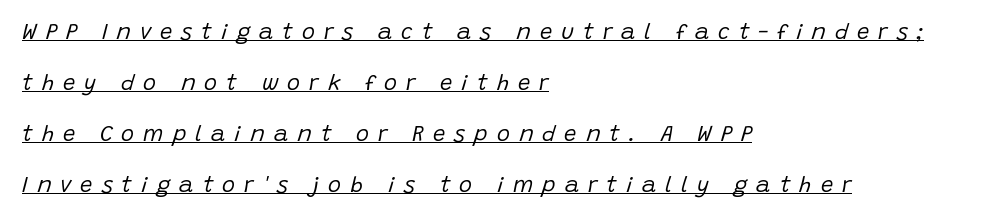
The face used here is rendered with a markedly widened letterfit. Observe the lean: these are italic letterforms. The glyphs are accompanied by a horizontal stroke just below them. Vertically, the passage feels expansive, rows floating well apart. This reads as an unemphasized weight, regular at the heaviest. If you drew a ruler down the left edge, every line would touch it.
